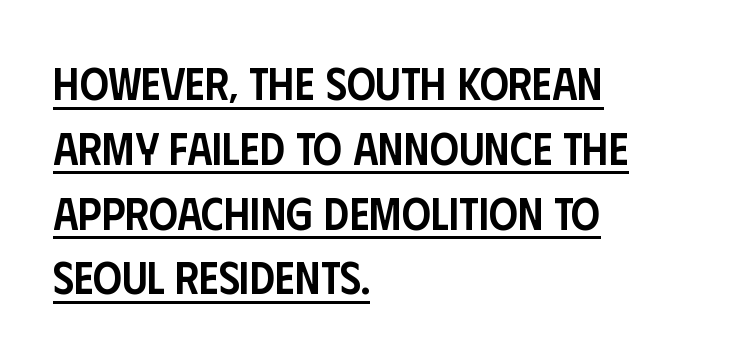
The vertical gap from one line to the next is medium. This rendering employs a face without finishing strokes, i.e., a sans-serif. The font is running at a semibold setting, under full bold. These lines are rendered in a variable-pitch font.
